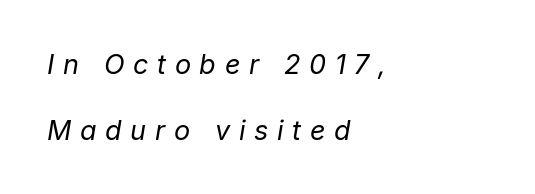
Between one letter and the next there's a generous, obvious gap. Lines of text with bare space underneath. Quick note: italic. Stems and bowls with no extra thickness — not bold. If you measured baseline to baseline, you'd find a long distance. Short and long lines alike share a common starting point at left.
